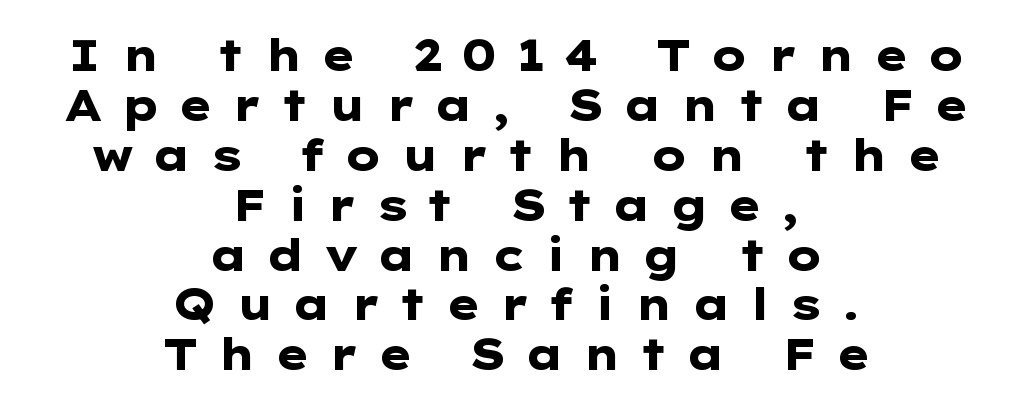
Is the letter spacing exaggerated? Yes — the characters are pushed far apart. How heavy is the stroke? Heavy — this is a bold. The words here are not underlined. The letters carry no serifs — their stems end cleanly without finishing strokes.
